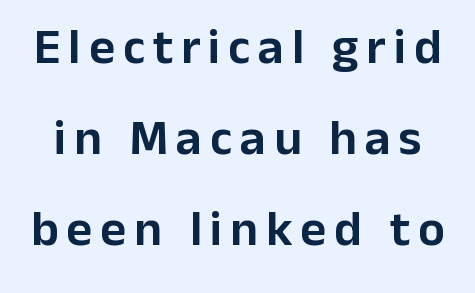
Words float on clear page, feet unadorned. Spacing verdict: proportional, widths tailored to each character. This sample uses an upright cut, with every glyph sitting square on the baseline. Is this a sans? Yes — the strokes have no serifs.
